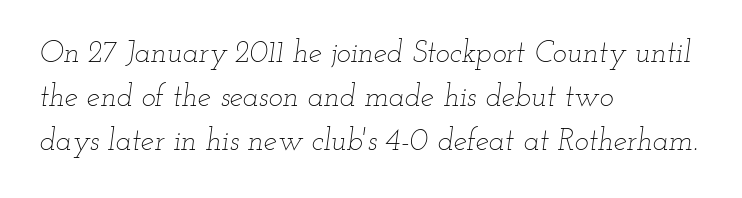
The image shows 30 px thin, wide type, italic (leaning right); set left-aligned, normal line spacing (1.47x), normal letter spacing, not underlined; low stroke contrast and a small x-height.
